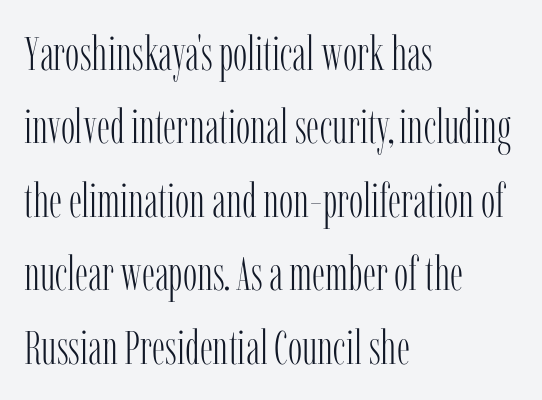
{"serif": "yes", "italic": "no", "bold": "no", "weight": "light", "width": "condensed", "stroke_contrast": "low", "x_height": "medium", "monospaced": "no", "underline": "no", "align": "left", "line_spacing": "normal", "line_spacing_ratio": 1.53, "letter_spacing": "normal", "letter_spacing_em": 0.0, "glyph_px": 48}
